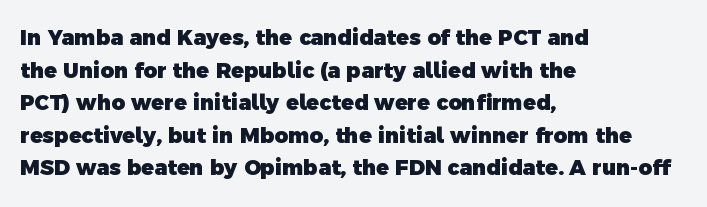
{"bold": "yes", "underline": "no", "align": "left", "line_spacing": "normal", "line_spacing_ratio": 1.55, "letter_spacing": "normal", "letter_spacing_em": 0.0, "glyph_px": 21}
